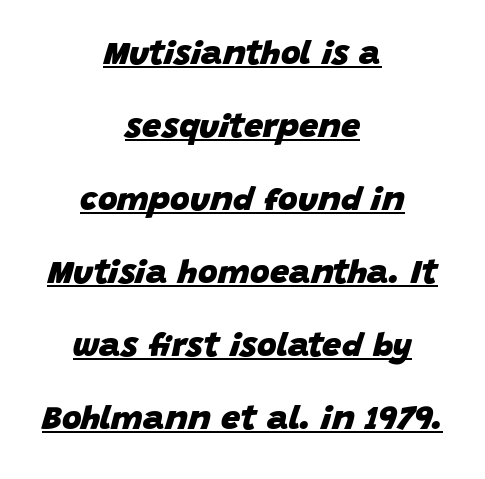
{"italic": "yes", "lean": "right", "slant_degrees": 15, "bold": "yes", "weight": "heavy", "width": "normal", "stroke_contrast": "low", "x_height": "large", "monospaced": "no", "underline": "yes", "align": "center", "line_spacing": "loose", "line_spacing_ratio": 2.15, "letter_spacing": "normal", "letter_spacing_em": 0.0, "glyph_px": 34}
